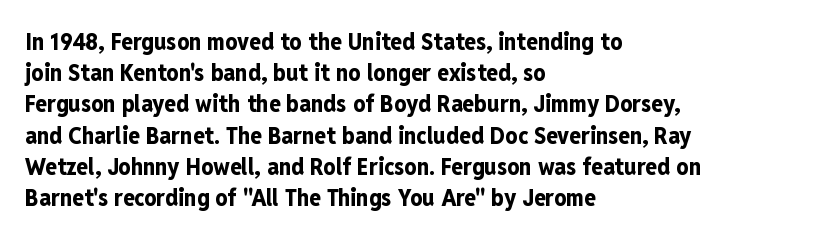
{"italic": "no", "bold": "yes", "underline": "no", "align": "left", "line_spacing": "normal", "line_spacing_ratio": 1.3, "letter_spacing": "normal", "letter_spacing_em": 0.0, "glyph_px": 24}
